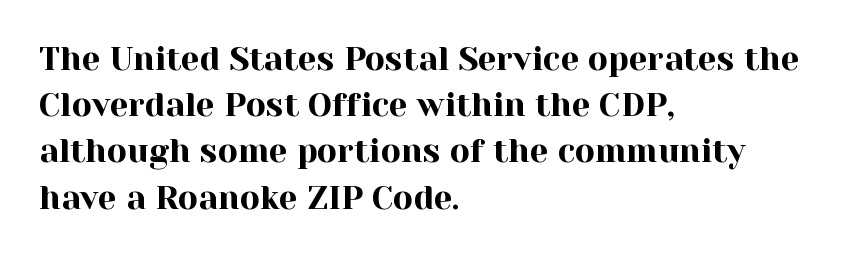
The font family rendered here belongs to the serif group. Descenders hang freely into open space. The lines sit at an ordinary, default distance from one another. Between one letter and the next there's only the usual sliver of space.
